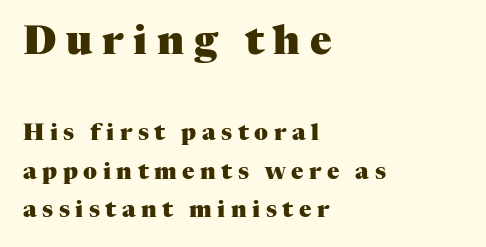
The horizontal fit of the characters is loose and conspicuously gappy. The words here are not underlined. Regarding leading, the lines here are spaced in the standard way. Unlike italic type, these characters show no tilt at all. Is the lower block the larger one? No — the upper block carries the bigger type. A typesetter would label this face a serif.
